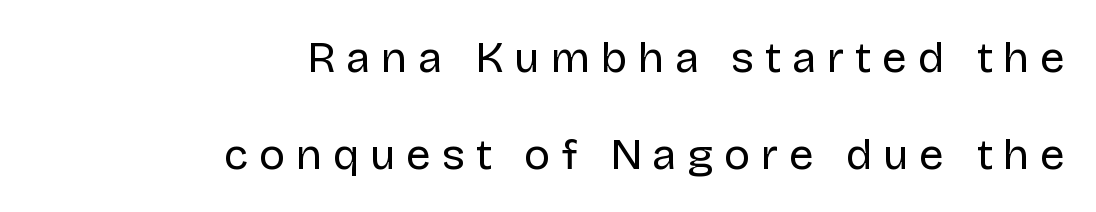
The passage shown is typed in a proportional face where columns would drift. Nobody drew a line under any word here. Someone cranked the tracking dial way up on this one. Style check: upright. The lines are spread far apart with generous leading.
